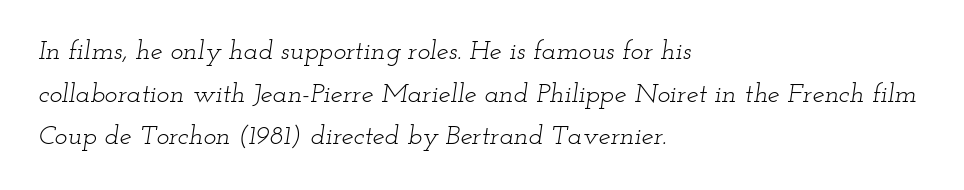
Q: Is the text bold? A: No.
Q: Is the text italic (slanted)? A: Yes, it leans right by about 12 degrees.
Q: Is the text underlined? A: No.
Q: How is the paragraph aligned? A: Left-aligned.
Q: Is the spacing between letters normal or unusually wide? A: Normal.
Q: Is the spacing between lines tight, normal or loose? A: Normal.
